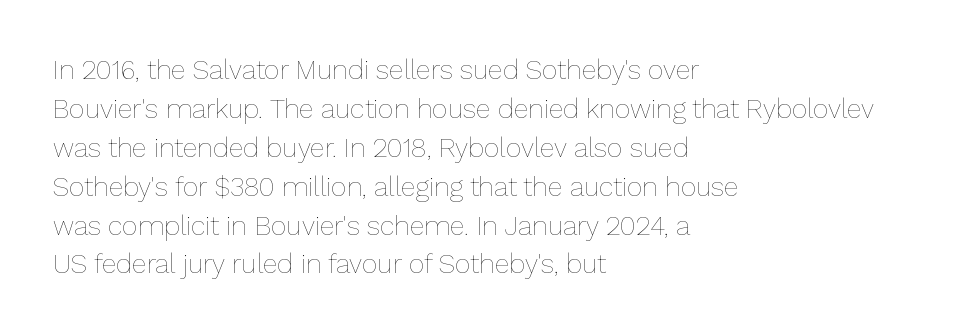
Nothing heavy about these letters — not bold at all. The block of text has a typical density, with ordinary space between rows. Posture: straight, roman, zero tilt. Quick note: underline off. The letterforms sit shoulder to shoulder at normal distance.
